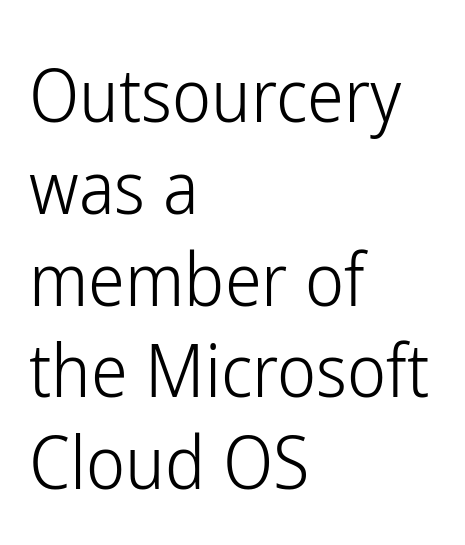
Q: Is the text bold? A: No.
Q: Is the text italic (slanted)? A: No, it is upright.
Q: Is the typeface a serif or a sans-serif typeface? A: Sans-serif.
Q: Is the text underlined? A: No.
Q: How is the paragraph aligned? A: Left-aligned.
Q: Is the spacing between letters normal or unusually wide? A: Normal.
Q: Width (condensed, normal, or wide)? A: Condensed.
Q: Stroke contrast? A: Low.
Q: x-height? A: Medium.
Q: Monospaced? A: No.
